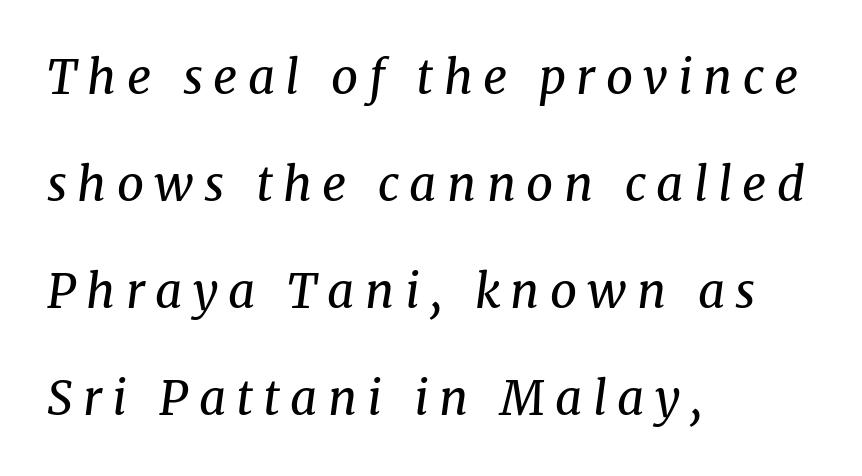
The image shows 47 px regular-weight serif type, italic (leaning right); set left-aligned, loose line spacing (2.28x), unusually wide letter spacing (+0.22 em), not underlined; medium stroke contrast and a medium x-height.
